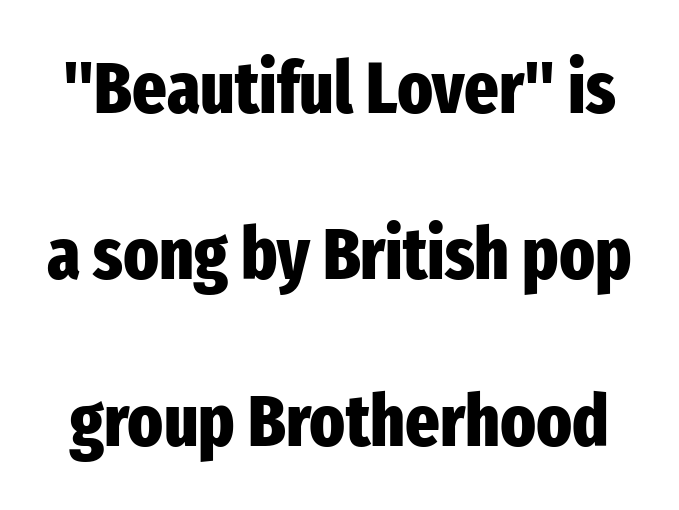
{"serif": "no", "italic": "no", "bold": "yes", "weight": "heavy", "width": "condensed", "stroke_contrast": "low", "x_height": "medium", "monospaced": "no", "underline": "no", "line_spacing": "loose", "line_spacing_ratio": 2.28, "letter_spacing": "normal", "letter_spacing_em": 0.0, "glyph_px": 73}
